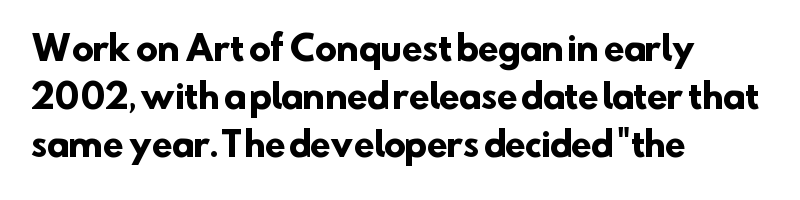
The image shows 33 px heavy sans-serif type; set left-aligned, normal line spacing (1.45x), normal letter spacing, not underlined; low stroke contrast and a small x-height.
